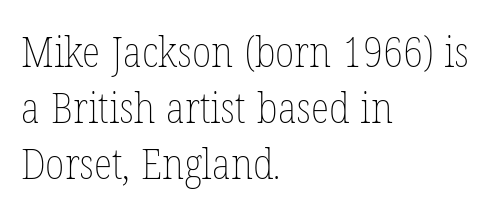
Q: Is the text bold? A: No.
Q: Is the text italic (slanted)? A: No, it is upright.
Q: Is the text underlined? A: No.
Q: How is the paragraph aligned? A: Left-aligned.
Q: Is the spacing between letters normal or unusually wide? A: Normal.
Q: Is the spacing between lines tight, normal or loose? A: Normal.
Q: Width (condensed, normal, or wide)? A: Condensed.
Q: Stroke contrast? A: Low.
Q: x-height? A: Medium.
Q: Monospaced? A: No.
